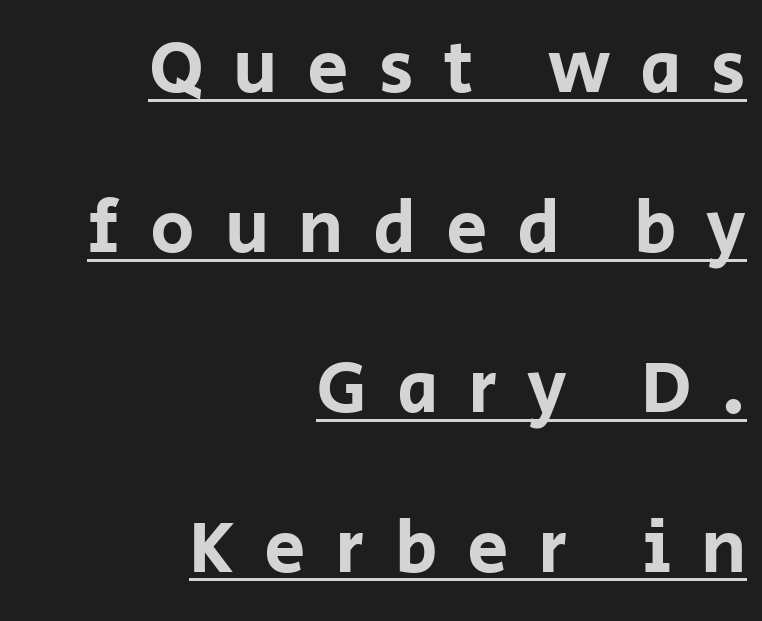
Q: Is the text italic (slanted)? A: No, it is upright.
Q: Is the typeface a serif or a sans-serif typeface? A: Sans-serif.
Q: Is the text underlined? A: Yes.
Q: How is the paragraph aligned? A: Right-aligned.
Q: Is the spacing between letters normal or unusually wide? A: Unusually wide.
Q: Is the spacing between lines tight, normal or loose? A: Loose.
Q: Width (condensed, normal, or wide)? A: Normal.
Q: Stroke contrast? A: Low.
Q: x-height? A: Large.
Q: Monospaced? A: No.
